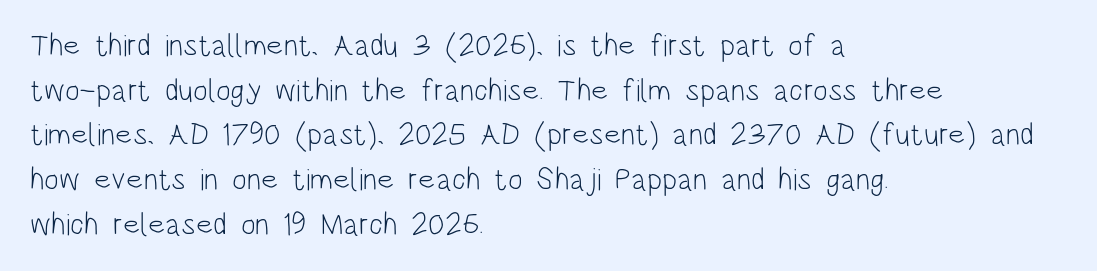
{"serif": "no", "italic": "no", "bold": "no", "weight": "light", "width": "condensed", "stroke_contrast": "low", "x_height": "large", "monospaced": "no", "underline": "no", "align": "left", "line_spacing": "normal", "line_spacing_ratio": 1.44, "letter_spacing": "normal", "letter_spacing_em": 0.0, "glyph_px": 31}
